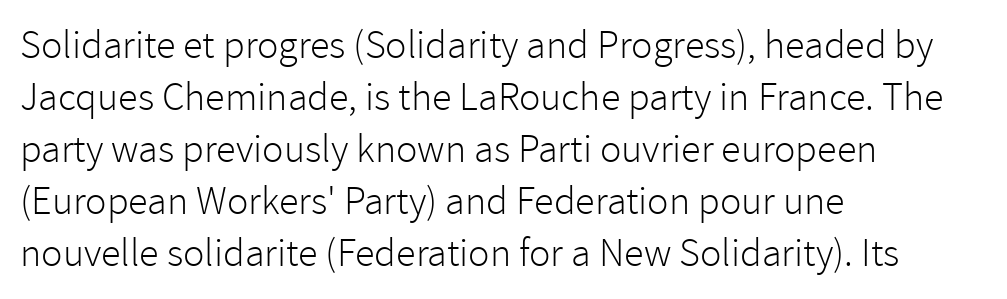
The image shows 40 px light sans-serif type, upright; set left-aligned, normal line spacing (1.3x), normal letter spacing, not underlined; low stroke contrast and a medium x-height.
